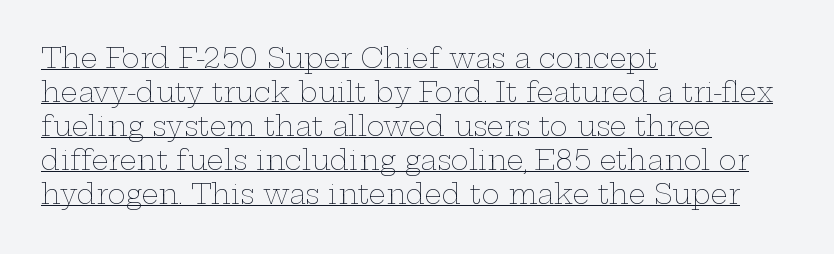
{"italic": "no", "bold": "no", "underline": "yes", "align": "left", "line_spacing": "normal", "line_spacing_ratio": 1.26, "letter_spacing": "normal", "letter_spacing_em": 0.0, "glyph_px": 27}
